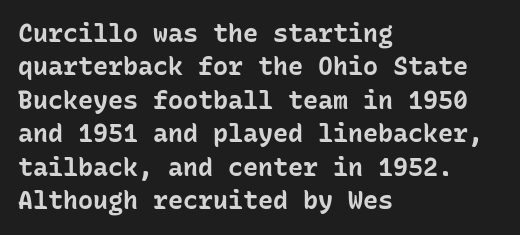
Notice how the passage keeps a crisp vertical edge on the left only. Ordinary non-slanted type is in use. This sample uses plain, unmodified letter spacing. Strong, thick strokes mark this as bold type. Normally led — the rows are evenly, conventionally spaced.
